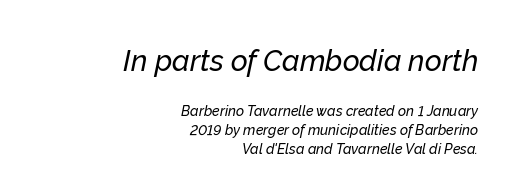
The image shows 29 px text type, italic (leaning right); set right-aligned, normal line spacing (1.34x), normal letter spacing, not underlined; the first (top) block is 2.07x larger; low stroke contrast and a medium x-height.
